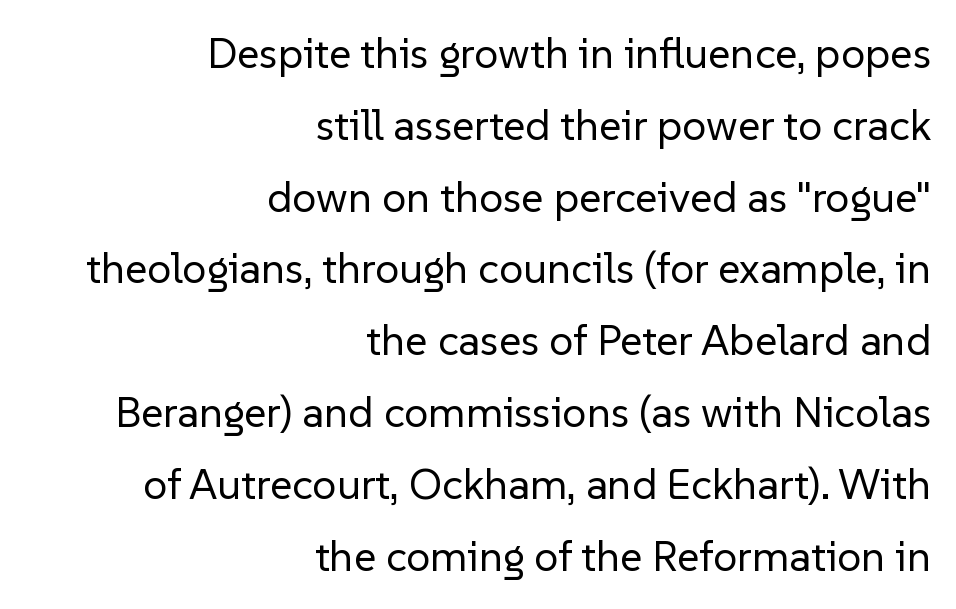
Q: Is the text bold? A: No.
Q: Is the text italic (slanted)? A: No, it is upright.
Q: Is the typeface a serif or a sans-serif typeface? A: Sans-serif.
Q: Is the text underlined? A: No.
Q: How is the paragraph aligned? A: Right-aligned.
Q: Is the spacing between letters normal or unusually wide? A: Normal.
Q: Is the spacing between lines tight, normal or loose? A: Normal.
Q: Width (condensed, normal, or wide)? A: Normal.
Q: Stroke contrast? A: Low.
Q: x-height? A: Medium.
Q: Monospaced? A: No.
